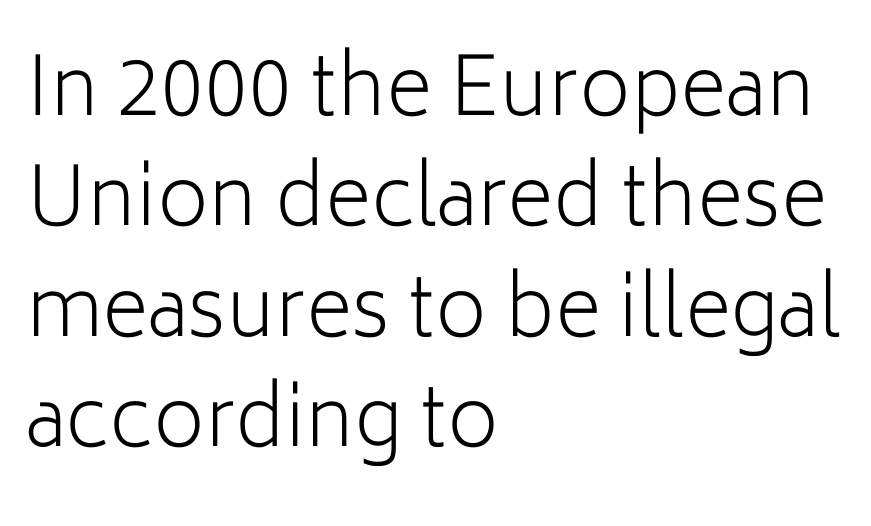
The image shows 80 px light sans-serif type, upright; set left-aligned, normal line spacing (1.38x), normal letter spacing, not underlined; low stroke contrast and a medium x-height.
